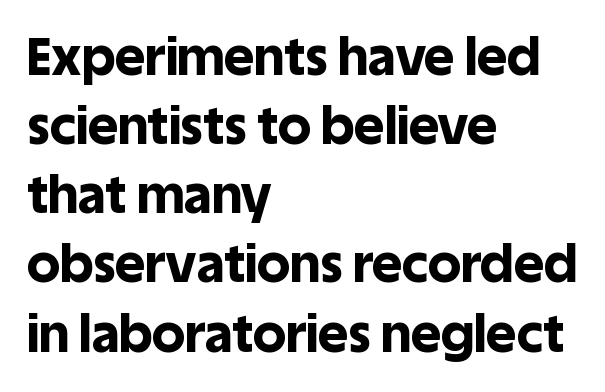
Q: Is the text bold? A: Yes.
Q: Is the text italic (slanted)? A: No, it is upright.
Q: Is the typeface a serif or a sans-serif typeface? A: Sans-serif.
Q: Is the text underlined? A: No.
Q: How is the paragraph aligned? A: Left-aligned.
Q: Is the spacing between letters normal or unusually wide? A: Normal.
Q: Is the spacing between lines tight, normal or loose? A: Normal.
Q: Width (condensed, normal, or wide)? A: Normal.
Q: x-height? A: Large.
Q: Monospaced? A: No.
